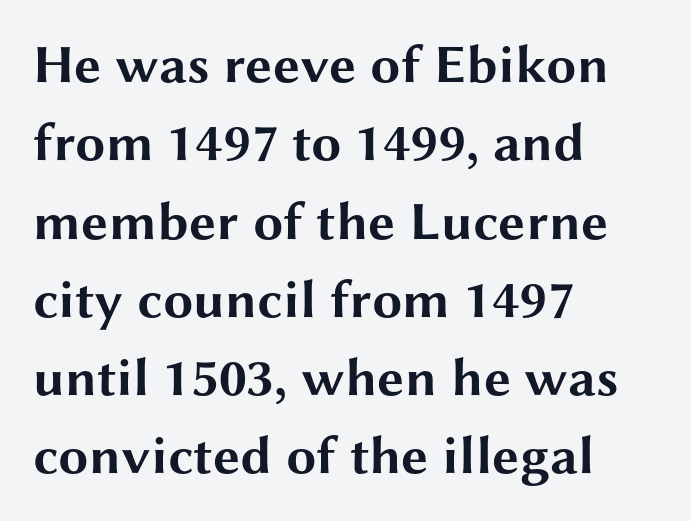
Q: Is the text bold? A: Yes.
Q: Is the text italic (slanted)? A: No, it is upright.
Q: Is the typeface a serif or a sans-serif typeface? A: Sans-serif.
Q: Is the text underlined? A: No.
Q: How is the paragraph aligned? A: Left-aligned.
Q: Is the spacing between letters normal or unusually wide? A: Normal.
Q: Is the spacing between lines tight, normal or loose? A: Normal.
Q: Width (condensed, normal, or wide)? A: Wide.
Q: Stroke contrast? A: Medium.
Q: x-height? A: Medium.
Q: Monospaced? A: No.
